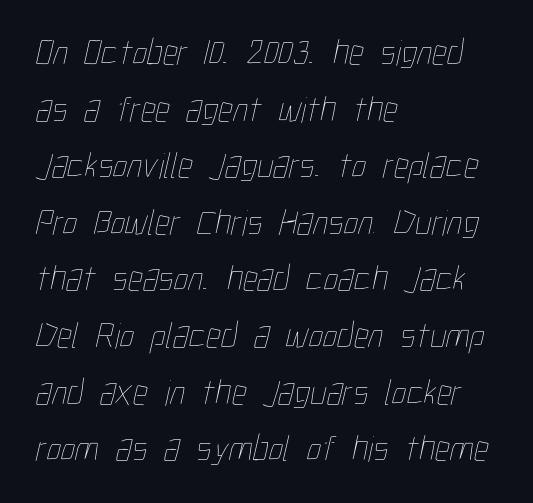
Q: Is the text bold? A: No.
Q: Is the text underlined? A: No.
Q: How is the paragraph aligned? A: Left-aligned.
Q: Is the spacing between letters normal or unusually wide? A: Normal.
Q: Is the spacing between lines tight, normal or loose? A: Normal.
Q: Width (condensed, normal, or wide)? A: Condensed.
Q: Stroke contrast? A: Low.
Q: x-height? A: Medium.
Q: Monospaced? A: No.
